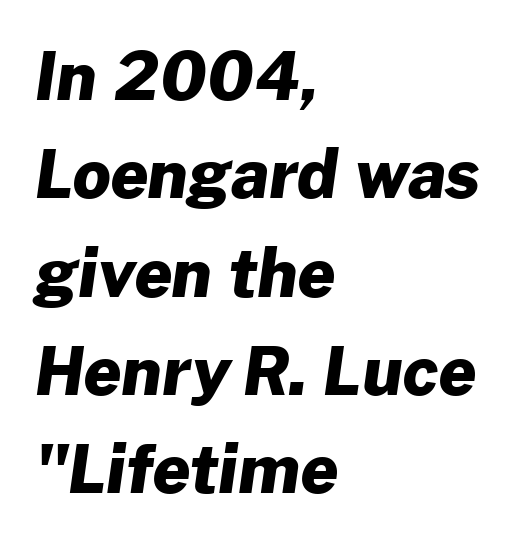
Q: Is the text bold? A: Yes.
Q: Is the typeface a serif or a sans-serif typeface? A: Sans-serif.
Q: Is the text underlined? A: No.
Q: How is the paragraph aligned? A: Left-aligned.
Q: Is the spacing between letters normal or unusually wide? A: Normal.
Q: Is the spacing between lines tight, normal or loose? A: Normal.
Q: Width (condensed, normal, or wide)? A: Normal.
Q: Stroke contrast? A: Low.
Q: x-height? A: Medium.
Q: Monospaced? A: No.
